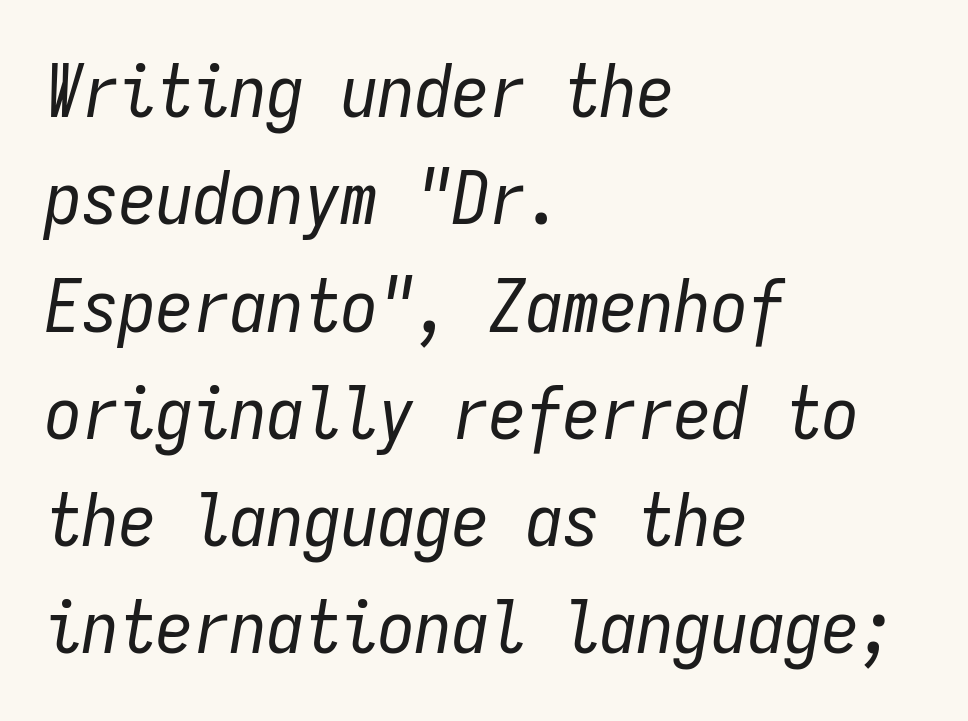
{"italic": "yes", "lean": "right", "slant_degrees": 9, "bold": "no", "weight": "regular", "width": "condensed", "stroke_contrast": "low", "x_height": "medium", "monospaced": "yes", "underline": "no", "align": "left", "line_spacing": "normal", "line_spacing_ratio": 1.45, "letter_spacing": "normal", "letter_spacing_em": 0.0, "glyph_px": 74}
